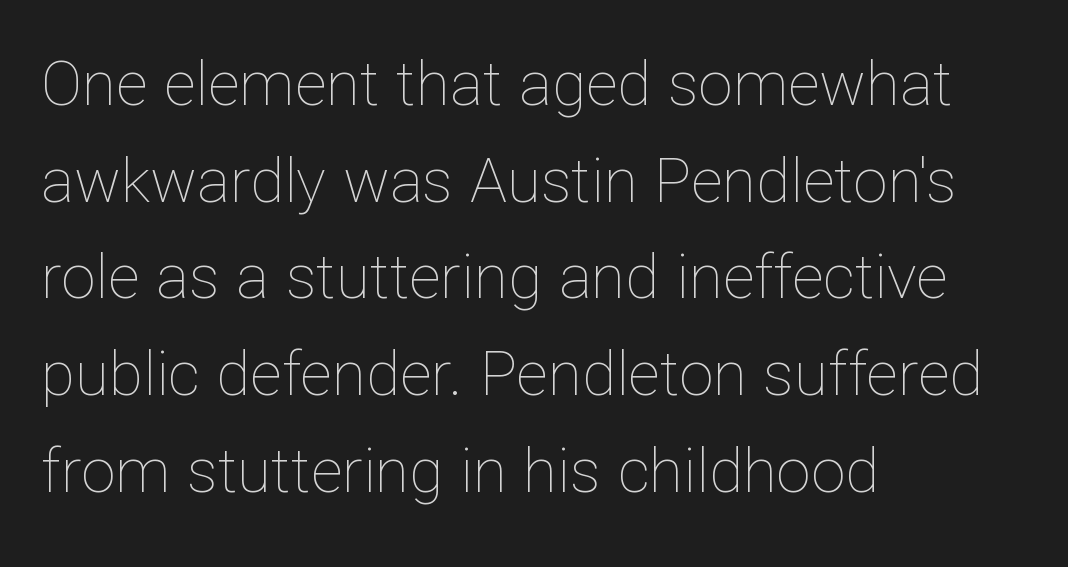
Q: Is the text bold? A: No.
Q: Is the text italic (slanted)? A: No, it is upright.
Q: Is the text underlined? A: No.
Q: How is the paragraph aligned? A: Left-aligned.
Q: Is the spacing between letters normal or unusually wide? A: Normal.
Q: Is the spacing between lines tight, normal or loose? A: Normal.
Q: Width (condensed, normal, or wide)? A: Normal.
Q: Stroke contrast? A: Low.
Q: x-height? A: Medium.
Q: Monospaced? A: No.
